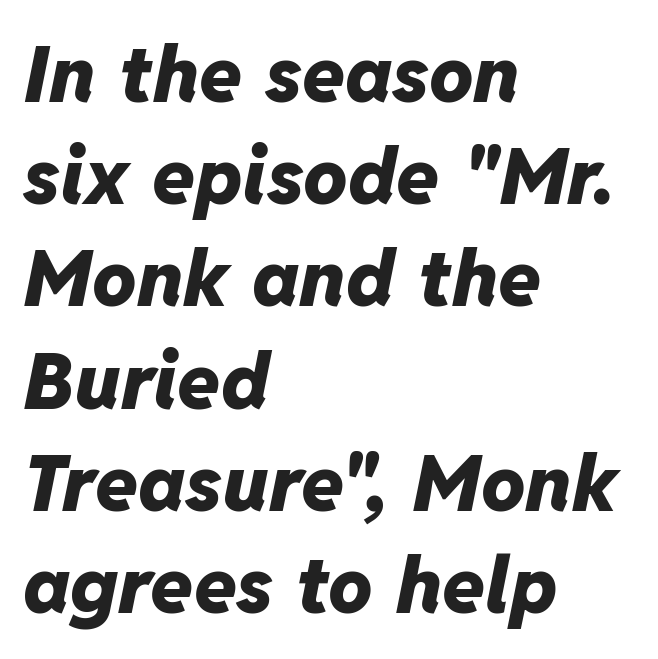
Each word holds together tightly as a unit, with standard inter-letter gaps. The strokes are fattened all the way to bold. The face used here is proportionally spaced, like ordinary book or web type. The rag falls on the right side of this text block. The rows are spaced the way most documents space them. Slant detected: the letters are inclined.
